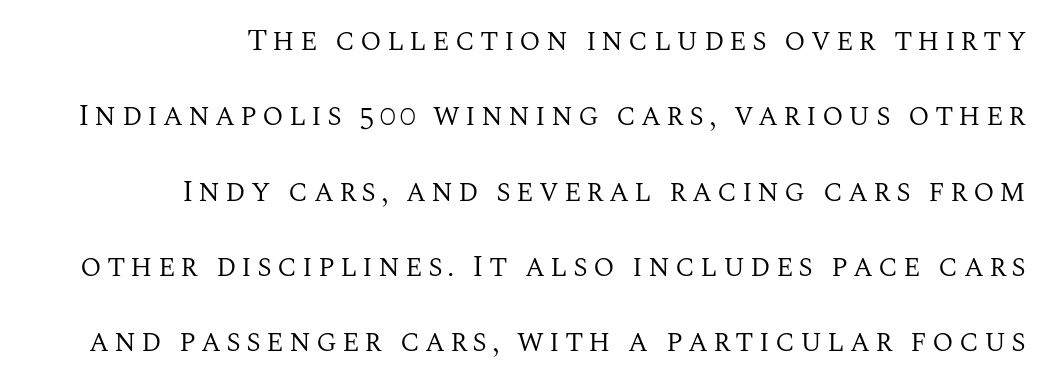
The image shows 31 px regular-weight serif type, upright; set right-aligned, loose line spacing (2.43x), not underlined; medium stroke contrast and a large x-height.
